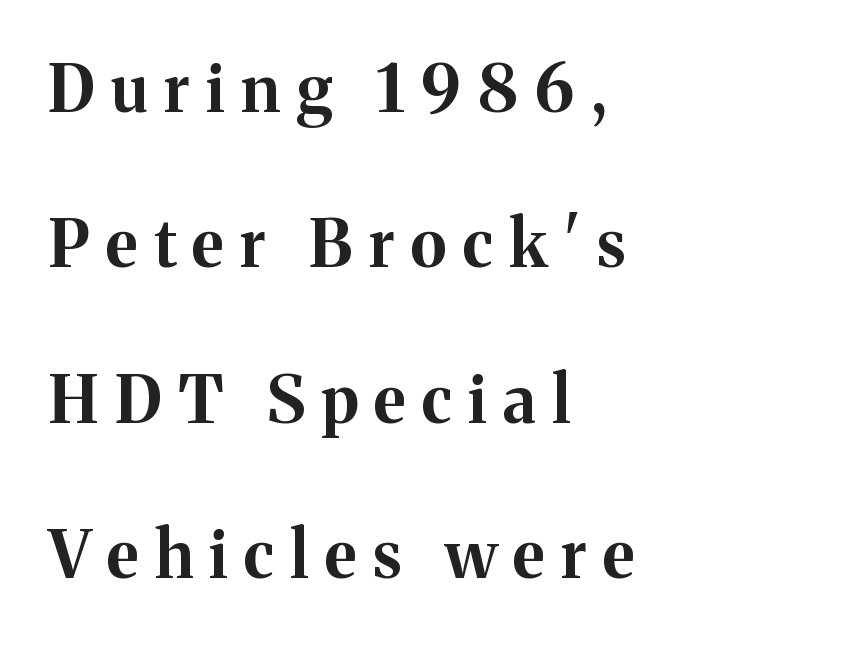
Is the letter spacing exaggerated? Yes — the characters are pushed far apart. The setting favours the left margin, as ordinary paragraphs usually do. No italicization has been applied; the sample stays upright. Every letter is thick-stroked: bold, no question.
